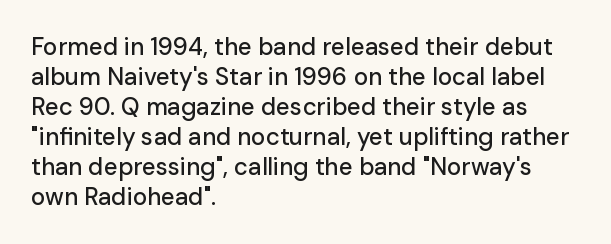
The image shows 24 px text type, upright; set left-aligned, normal line spacing (1.25x), normal letter spacing, not underlined.
